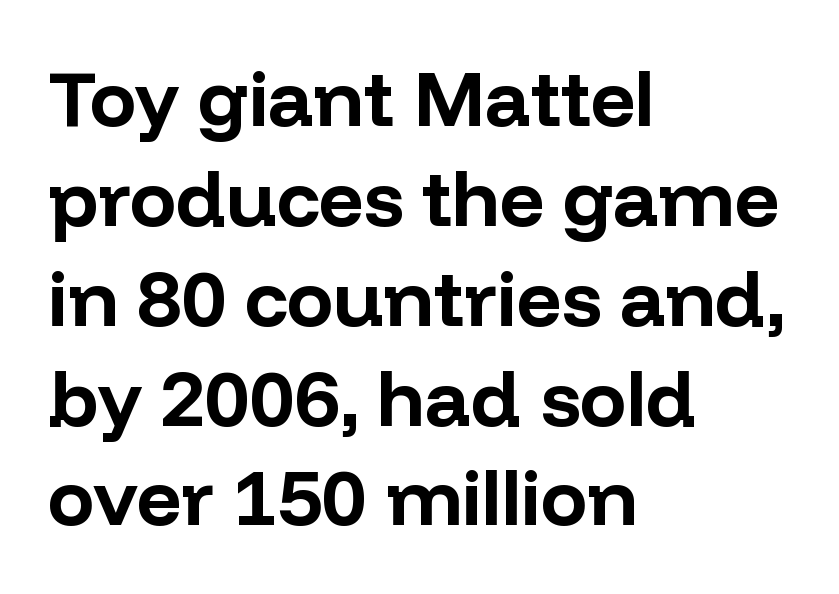
The image shows 78 px bold sans-serif type, upright; set left-aligned, normal line spacing (1.28x), normal letter spacing, not underlined; low stroke contrast and a medium x-height.
